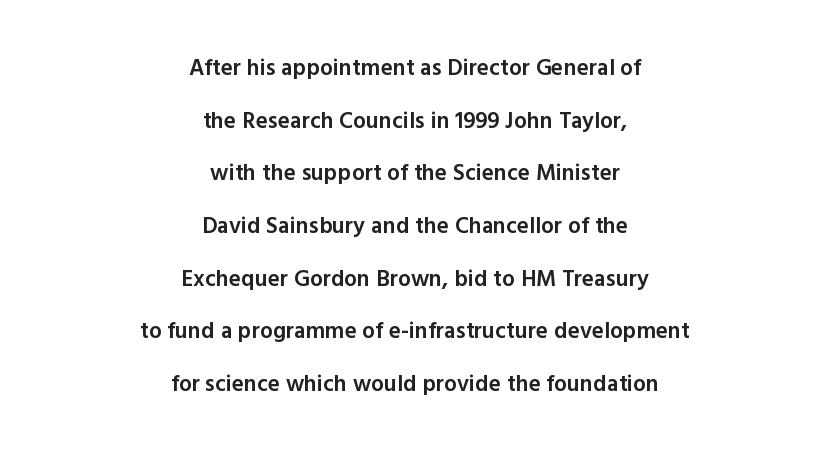
{"italic": "no", "bold": "semi", "underline": "no", "align": "center", "line_spacing": "loose", "line_spacing_ratio": 2.29, "letter_spacing": "normal", "letter_spacing_em": 0.0, "glyph_px": 23}
